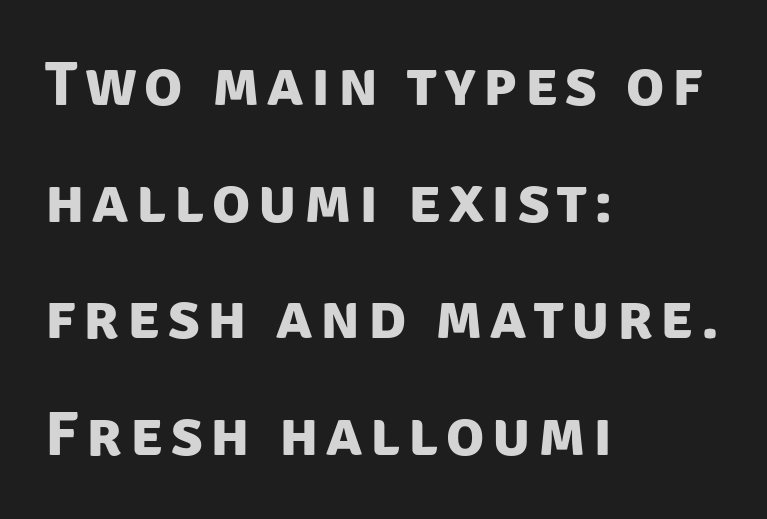
Q: Is the text bold? A: Yes.
Q: Is the typeface a serif or a sans-serif typeface? A: Sans-serif.
Q: Is the text underlined? A: No.
Q: How is the paragraph aligned? A: Left-aligned.
Q: Width (condensed, normal, or wide)? A: Normal.
Q: Stroke contrast? A: Low.
Q: x-height? A: Large.
Q: Monospaced? A: No.
